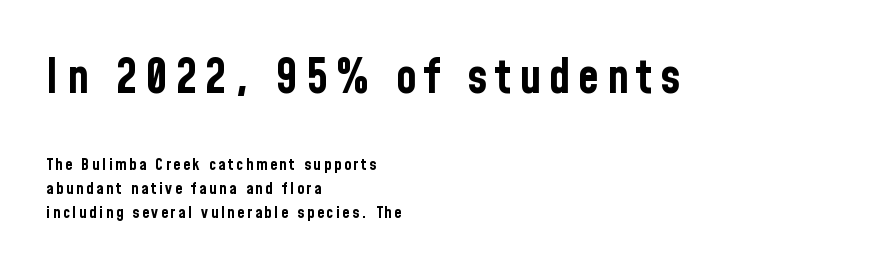
Q: Is the text bold? A: Yes.
Q: Is the text italic (slanted)? A: No, it is upright.
Q: Is the typeface a serif or a sans-serif typeface? A: Sans-serif.
Q: Is the text underlined? A: No.
Q: How is the paragraph aligned? A: Left-aligned.
Q: Is the spacing between lines tight, normal or loose? A: Normal.
Q: Which block of text is set in a larger size, the first (top) or the second (bottom)? A: The first (top) one.
Q: Width (condensed, normal, or wide)? A: Condensed.
Q: Stroke contrast? A: Low.
Q: x-height? A: Medium.
Q: Monospaced? A: No.
